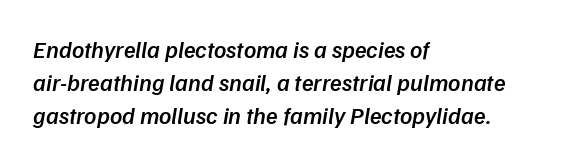
{"italic": "yes", "lean": "right", "slant_degrees": 9, "bold": "semi", "underline": "no", "align": "left", "line_spacing": "normal", "line_spacing_ratio": 1.38, "letter_spacing": "normal", "letter_spacing_em": 0.0, "glyph_px": 24}
